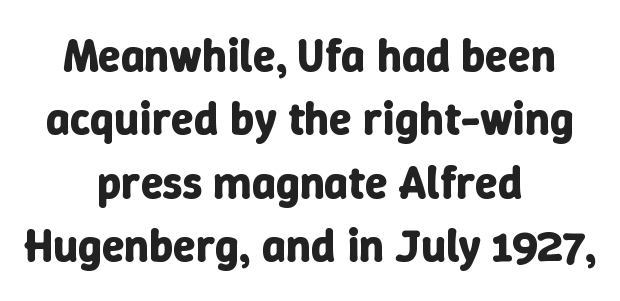
The image shows 46 px bold type, upright; set centered, normal line spacing (1.38x), normal letter spacing, not underlined; low stroke contrast and a medium x-height.
